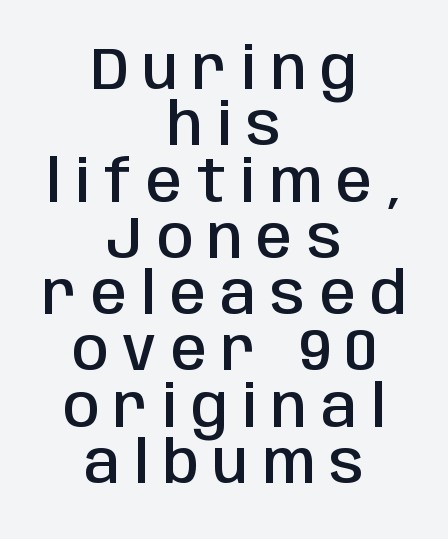
Posture: upright roman. Each letter's strokes conclude bluntly, with no projecting serifs. The paragraph has two soft edges and a firm central axis. Spacing between characters has been opened up far beyond the box default.
